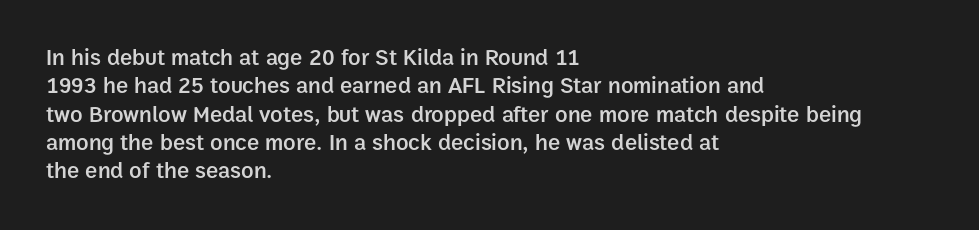
Q: Is the text bold? A: Semi-bold.
Q: Is the text italic (slanted)? A: No, it is upright.
Q: Is the text underlined? A: No.
Q: How is the paragraph aligned? A: Left-aligned.
Q: Is the spacing between letters normal or unusually wide? A: Normal.
